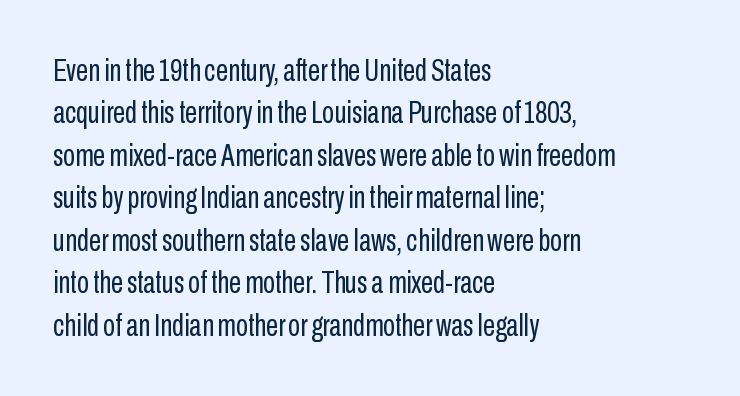
This rendering uses left alignment, leaving the right contour irregular. Character widths vary here, with narrow letters taking less room than wide ones. The specimen reads as upright at a glance. The letters carry no serifs — their stems end cleanly without finishing strokes.
